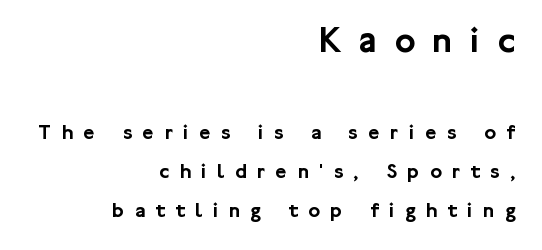
{"serif": "no", "italic": "no", "width": "normal", "stroke_contrast": "low", "x_height": "medium", "monospaced": "no", "underline": "no", "align": "right", "line_spacing_ratio": 1.76, "letter_spacing": "wide", "letter_spacing_em": 0.48, "larger_block": "first", "size_ratio": 1.73, "glyph_px": 38}
